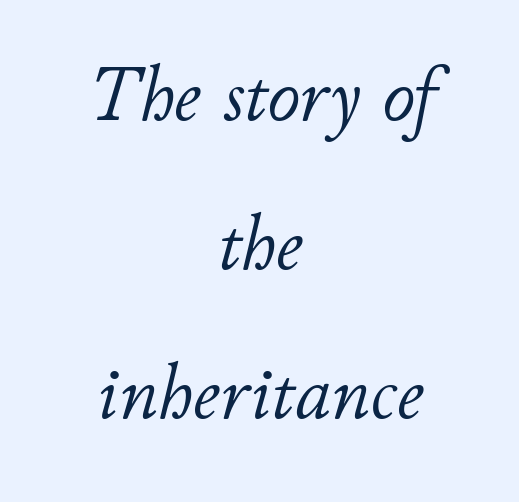
The image shows 80 px light type, italic (leaning right); set centered, line spacing 1.86x, normal letter spacing, not underlined; low stroke contrast and a small x-height.
